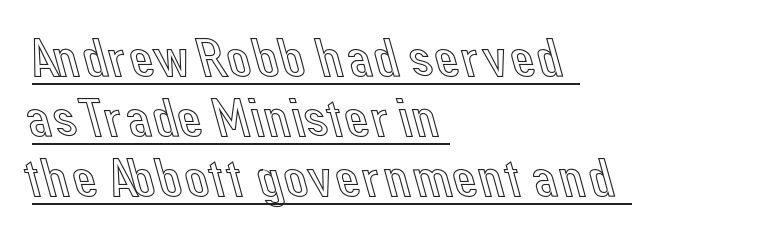
The image shows 55 px text type; set left-aligned, tight line spacing (1.09x), normal letter spacing, underlined; a medium x-height.
